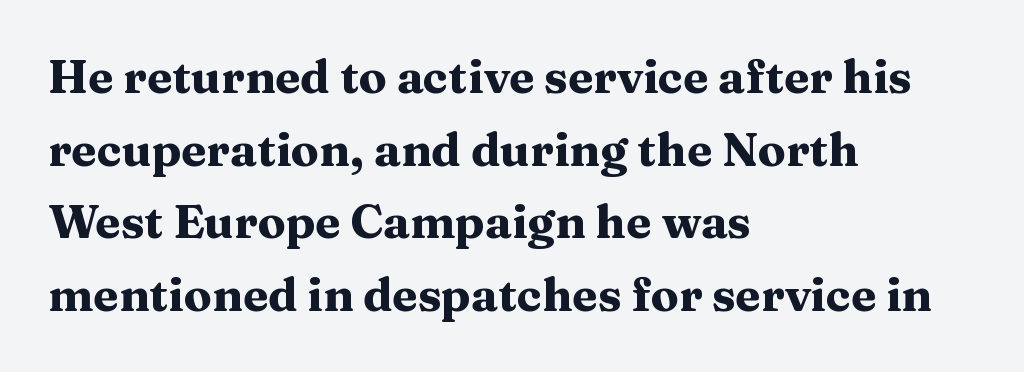
Q: Is the text bold? A: Yes.
Q: Is the text italic (slanted)? A: No, it is upright.
Q: Is the typeface a serif or a sans-serif typeface? A: Serif.
Q: Is the text underlined? A: No.
Q: How is the paragraph aligned? A: Left-aligned.
Q: Is the spacing between letters normal or unusually wide? A: Normal.
Q: Is the spacing between lines tight, normal or loose? A: Normal.
Q: Width (condensed, normal, or wide)? A: Wide.
Q: Stroke contrast? A: Medium.
Q: x-height? A: Medium.
Q: Monospaced? A: No.
